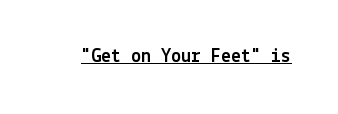
The image shows 20 px text type, upright; set normal letter spacing, underlined.
